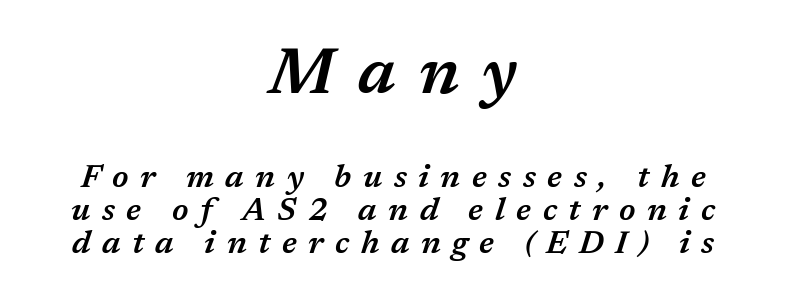
The block of text is dense from top to bottom, with scant space between rows. Look at the glyph heights: the upper group is clearly the bigger setting. Has an underline been added? It has not. The passage shown has open, widely tracked lettering throughout. Compared with an ordinary text face, these strokes are moderately heavier — a semibold.
